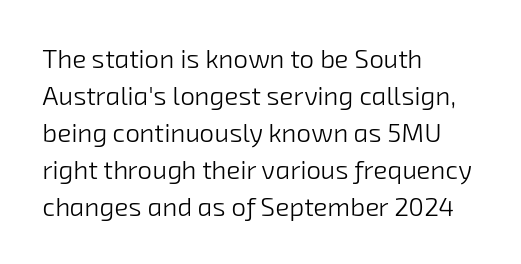
{"bold": "no", "underline": "no", "align": "left", "line_spacing": "normal", "line_spacing_ratio": 1.42, "letter_spacing": "normal", "letter_spacing_em": 0.0, "glyph_px": 26}
